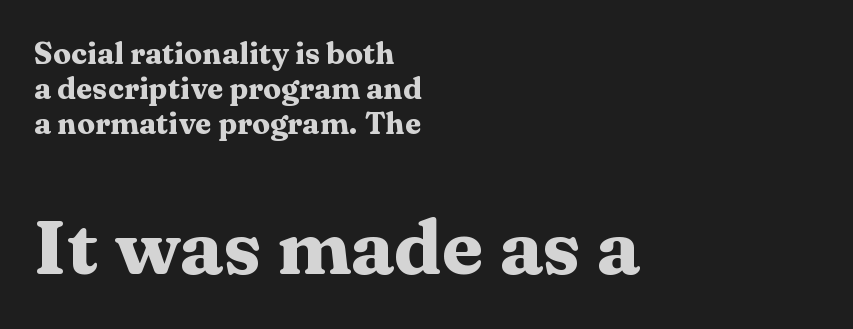
Q: Is the text bold? A: Yes.
Q: Is the text italic (slanted)? A: No, it is upright.
Q: Is the typeface a serif or a sans-serif typeface? A: Serif.
Q: Is the text underlined? A: No.
Q: How is the paragraph aligned? A: Left-aligned.
Q: Is the spacing between letters normal or unusually wide? A: Normal.
Q: Which block of text is set in a larger size, the first (top) or the second (bottom)? A: The second (bottom) one.
Q: Width (condensed, normal, or wide)? A: Wide.
Q: Stroke contrast? A: Medium.
Q: x-height? A: Medium.
Q: Monospaced? A: No.
